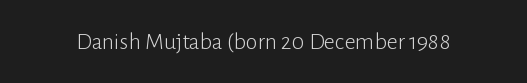
{"italic": "no", "bold": "no", "underline": "no", "letter_spacing": "normal", "letter_spacing_em": 0.0, "glyph_px": 24}
